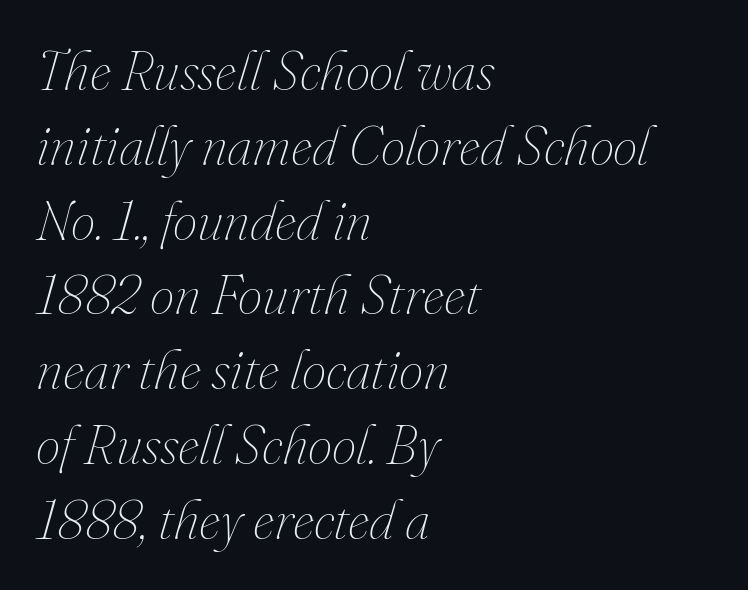
You can tell it's italic because the verticals aren't actually vertical. A clean baseline with only descenders dipping below it. Glyph-to-glyph distance matches everyday printed text. The letters advance in unequal steps, a hallmark of proportional type. Think standard paragraph weight, or any step lighter than that. In terms of leading, this rendering sits right in the middle.
